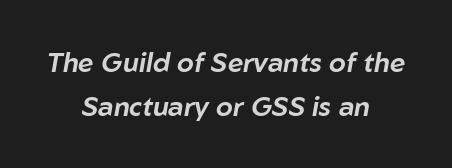
{"italic": "yes", "lean": "right", "slant_degrees": 10, "underline": "no", "align": "center", "line_spacing": "normal", "line_spacing_ratio": 1.64, "letter_spacing": "normal", "letter_spacing_em": 0.0, "glyph_px": 27}
